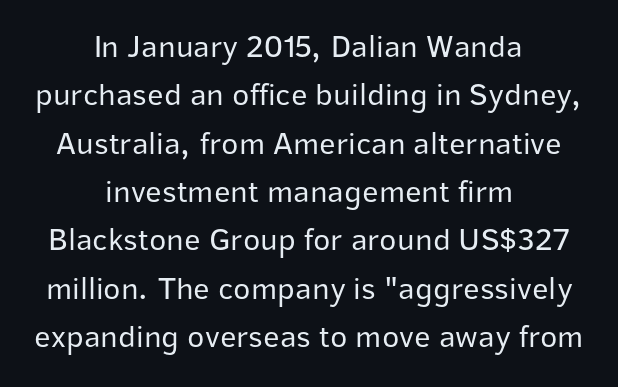
Q: Is the text bold? A: No.
Q: Is the text italic (slanted)? A: No, it is upright.
Q: Is the typeface a serif or a sans-serif typeface? A: Sans-serif.
Q: Is the text underlined? A: No.
Q: How is the paragraph aligned? A: Centered.
Q: Is the spacing between letters normal or unusually wide? A: Normal.
Q: Is the spacing between lines tight, normal or loose? A: Normal.
Q: Width (condensed, normal, or wide)? A: Normal.
Q: Stroke contrast? A: Low.
Q: x-height? A: Medium.
Q: Monospaced? A: No.
